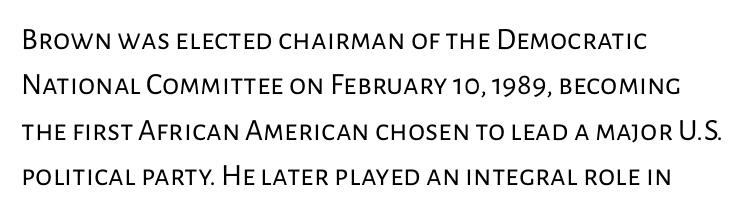
Is this a fixed-width face? No — the glyphs have proportional, varying widths. Bare-footed words on every line. Short and long lines alike share a common starting point at left. Between one letter and the next there's only the usual sliver of space. The specimen reads as upright at a glance.
